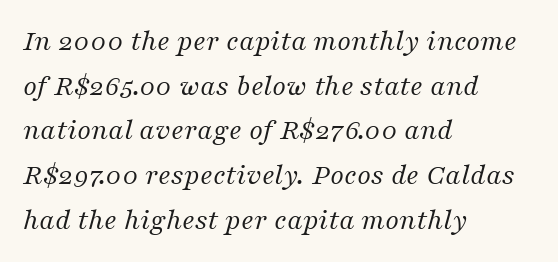
Leading matches the norm, producing a regular column. The compositor pushed each line to the left boundary. The glyphs in this specimen are seriffed. The cut favours lightness, reaching ordinary text weight at its darkest.
